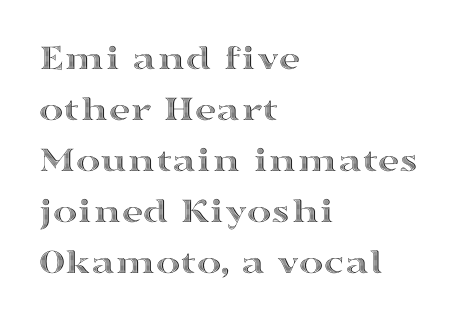
Q: Is the text italic (slanted)? A: No, it is upright.
Q: Is the text underlined? A: No.
Q: How is the paragraph aligned? A: Left-aligned.
Q: Is the spacing between letters normal or unusually wide? A: Normal.
Q: Is the spacing between lines tight, normal or loose? A: Normal.
Q: Width (condensed, normal, or wide)? A: Wide.
Q: x-height? A: Medium.
Q: Monospaced? A: No.
